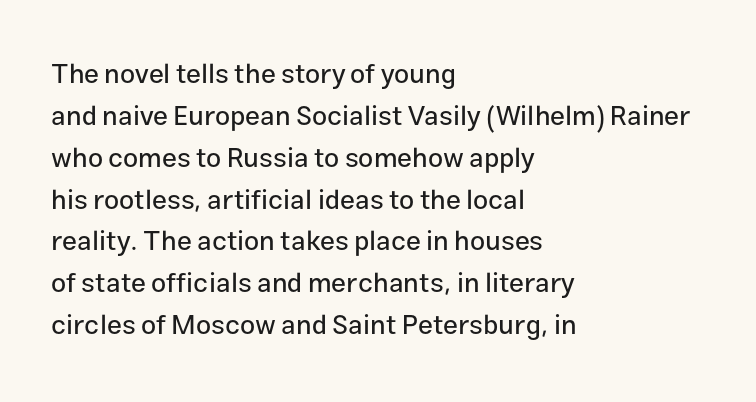
{"italic": "no", "underline": "no", "align": "left", "line_spacing": "normal", "line_spacing_ratio": 1.55, "letter_spacing": "normal", "letter_spacing_em": 0.0, "glyph_px": 27}
